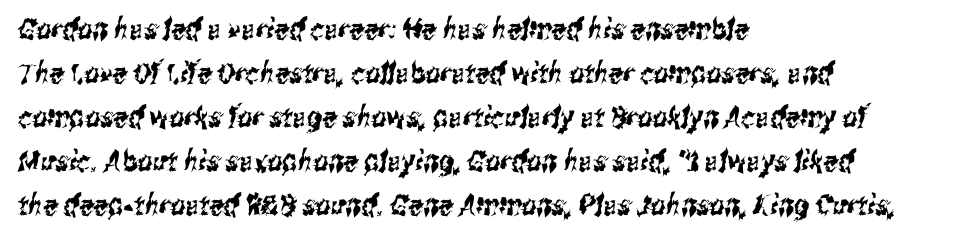
The image shows 29 px condensed sans-serif type; set left-aligned, normal line spacing (1.52x), normal letter spacing, not underlined; medium stroke contrast and a medium x-height.
